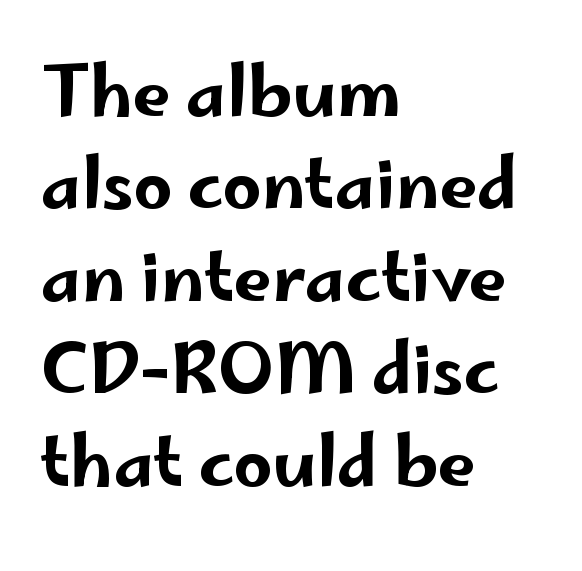
Q: Is the text italic (slanted)? A: No, it is upright.
Q: Is the typeface a serif or a sans-serif typeface? A: Sans-serif.
Q: Is the text underlined? A: No.
Q: How is the paragraph aligned? A: Left-aligned.
Q: Is the spacing between letters normal or unusually wide? A: Normal.
Q: Is the spacing between lines tight, normal or loose? A: Normal.
Q: Width (condensed, normal, or wide)? A: Wide.
Q: Stroke contrast? A: Low.
Q: x-height? A: Small.
Q: Monospaced? A: No.
